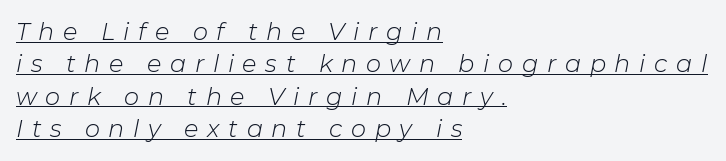
Check the space under the baseline: a stroke is drawn there. Ink coverage per letter is moderate at most. Line beginnings align vertically; line endings do not. If you measured baseline to baseline, you'd find a middling distance. This is oblique type, the kind used for emphasis or titles.
